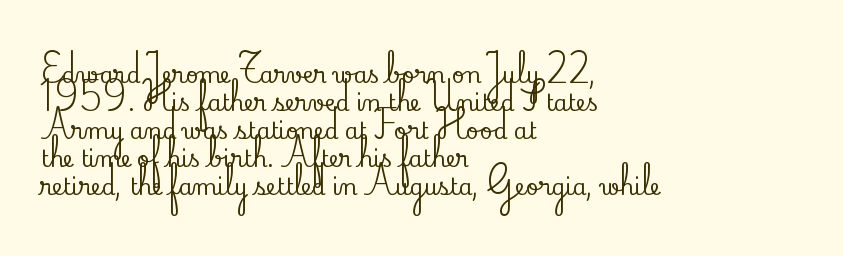
The image shows 22 px text type, upright; set left-aligned, normal line spacing (1.27x), normal letter spacing, not underlined.
